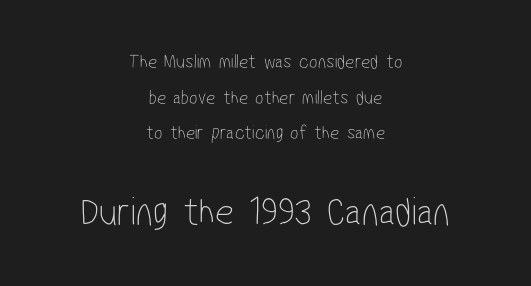
The horizontal fit of the characters is conventional and even. Is this a fixed-width face? No — the glyphs have proportional, varying widths. Clear beneath every line of the passage. Caption: multi-line text, centered on the measure. Bigger letters appear in the bottom chunk; the top chunk is reduced.
